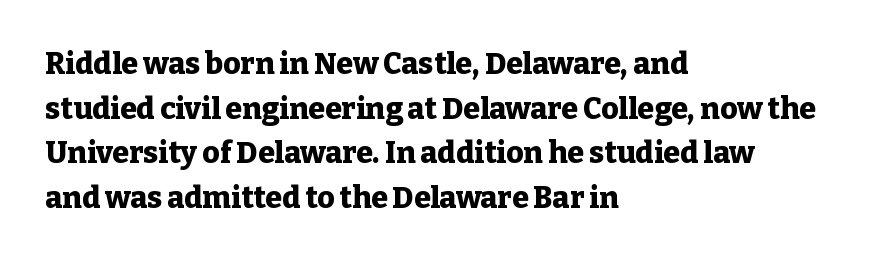
The image shows 30 px heavy serif type, upright; set left-aligned, normal line spacing (1.49x), normal letter spacing, not underlined; low stroke contrast and a medium x-height.
